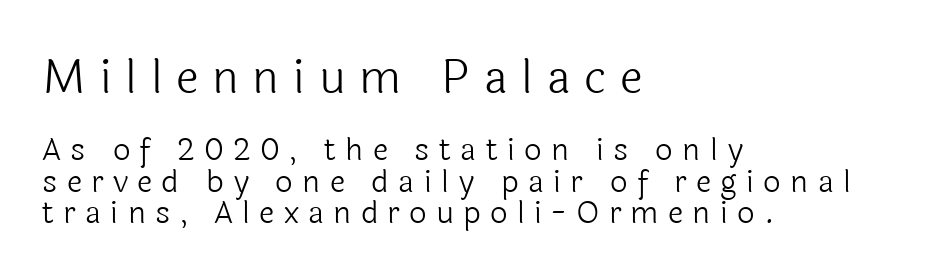
{"serif": "no", "italic": "no", "bold": "no", "weight": "light", "width": "normal", "x_height": "medium", "monospaced": "no", "underline": "no", "align": "left", "line_spacing": "tight", "line_spacing_ratio": 1.01, "letter_spacing": "wide", "letter_spacing_em": 0.3, "larger_block": "first", "size_ratio": 1.48, "glyph_px": 46}
